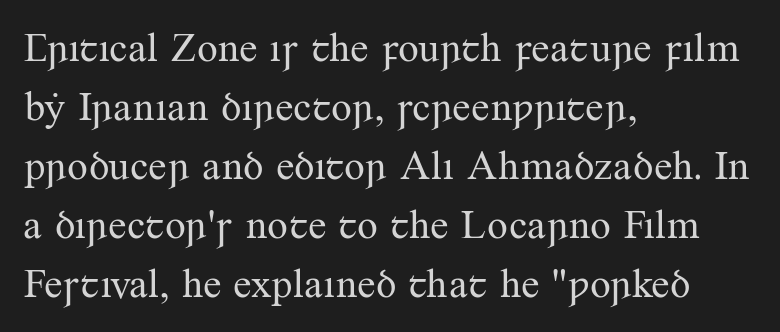
The image shows 41 px regular-weight serif type, upright; set left-aligned, normal line spacing (1.44x), normal letter spacing, not underlined; medium stroke contrast and a small x-height.
